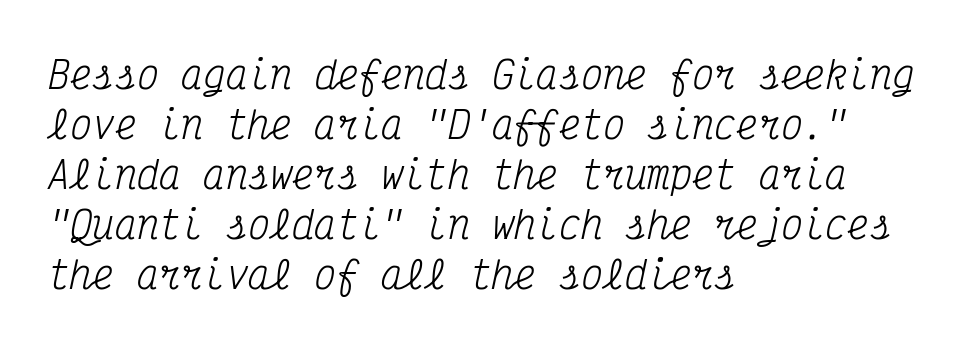
{"serif": "yes", "italic": "yes", "lean": "right", "slant_degrees": 12, "bold": "no", "weight": "regular", "width": "condensed", "stroke_contrast": "medium", "x_height": "medium", "monospaced": "yes", "underline": "no", "align": "left", "line_spacing": "normal", "line_spacing_ratio": 1.35, "letter_spacing": "normal", "letter_spacing_em": 0.0, "glyph_px": 37}
